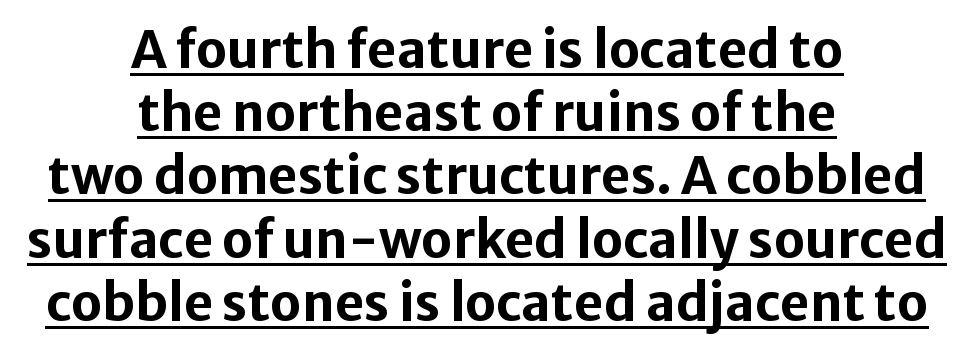
The image shows 51 px bold sans-serif type, upright; set centered, line spacing 1.24x, normal letter spacing, underlined; low stroke contrast and a medium x-height.
